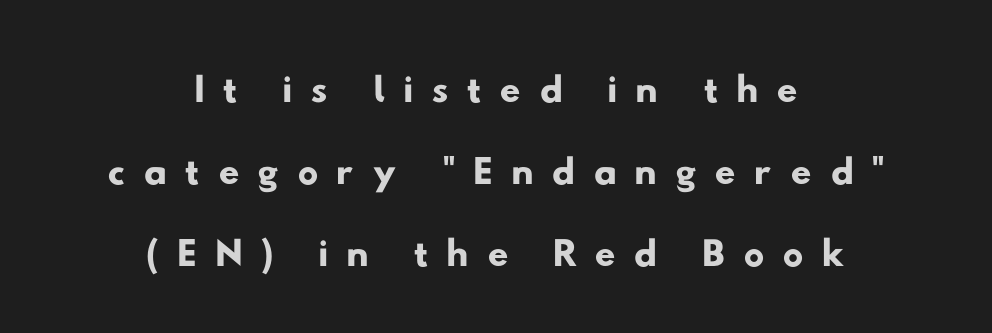
The image shows 58 px wide sans-serif type; set centered, normal line spacing (1.41x), unusually wide letter spacing (+0.3 em), not underlined; low stroke contrast and a small x-height.
